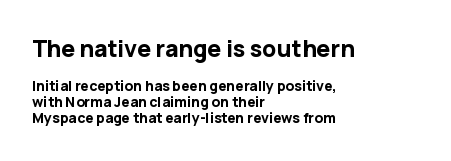
The image shows 23 px bold type, upright; set left-aligned, tight line spacing (1.13x), normal letter spacing, not underlined; the first (top) block is 1.64x larger.
